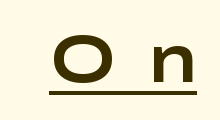
The image shows 66 px wide sans-serif type, upright; set unusually wide letter spacing (+0.48 em), underlined; low stroke contrast and a medium x-height.
